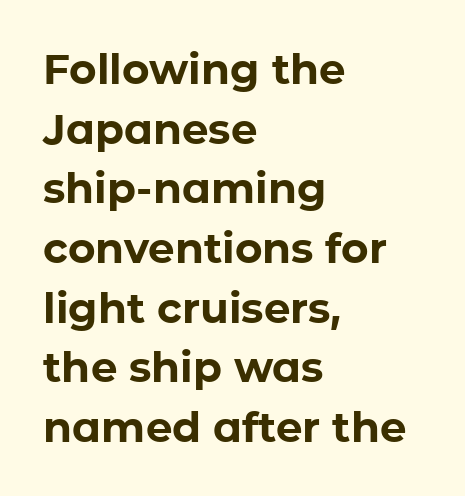
The image shows 42 px bold sans-serif type, upright; set left-aligned, normal line spacing (1.42x), normal letter spacing, not underlined; low stroke contrast and a medium x-height.
